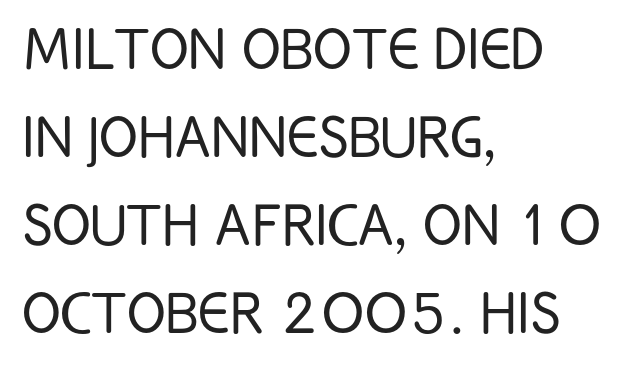
Is the stroke heavy? The answer is a plain regular-or-lighter. The typesetter chose a ragged-right arrangement here. A typesetter would call this proportional, since set widths differ per character. Decoration check: the copy has no underline.
